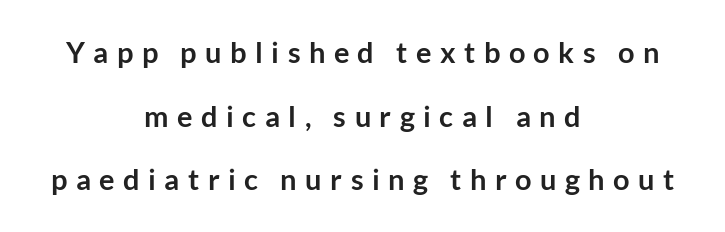
The image shows 29 px semibold sans-serif type, upright; set centered, loose line spacing (2.19x), unusually wide letter spacing (+0.29 em), not underlined; low stroke contrast and a medium x-height.
